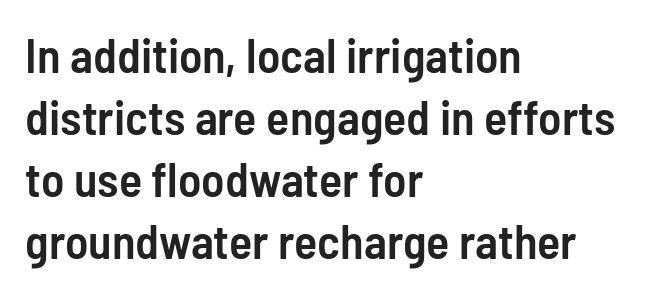
The image shows 48 px semibold, condensed sans-serif type, upright; set left-aligned, normal line spacing (1.29x), normal letter spacing, not underlined; low stroke contrast and a medium x-height.
